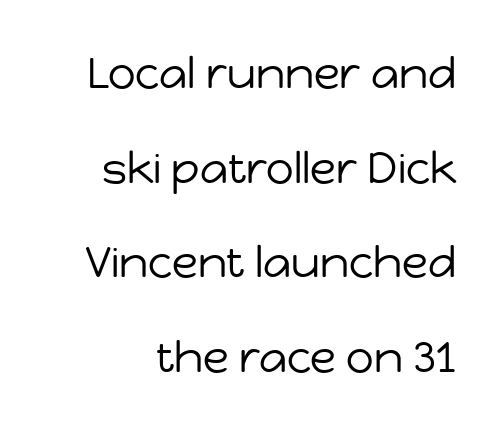
Q: Is the text bold? A: No.
Q: Is the text italic (slanted)? A: No, it is upright.
Q: Is the typeface a serif or a sans-serif typeface? A: Sans-serif.
Q: Is the text underlined? A: No.
Q: Is the spacing between letters normal or unusually wide? A: Normal.
Q: Is the spacing between lines tight, normal or loose? A: Loose.
Q: Width (condensed, normal, or wide)? A: Normal.
Q: Stroke contrast? A: Low.
Q: x-height? A: Medium.
Q: Monospaced? A: No.
